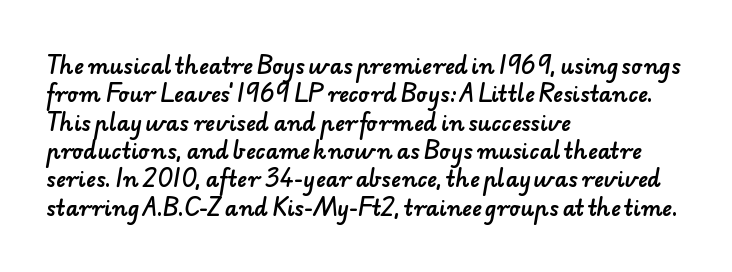
The image shows 21 px text type; set left-aligned, normal line spacing (1.35x), normal letter spacing, not underlined.
